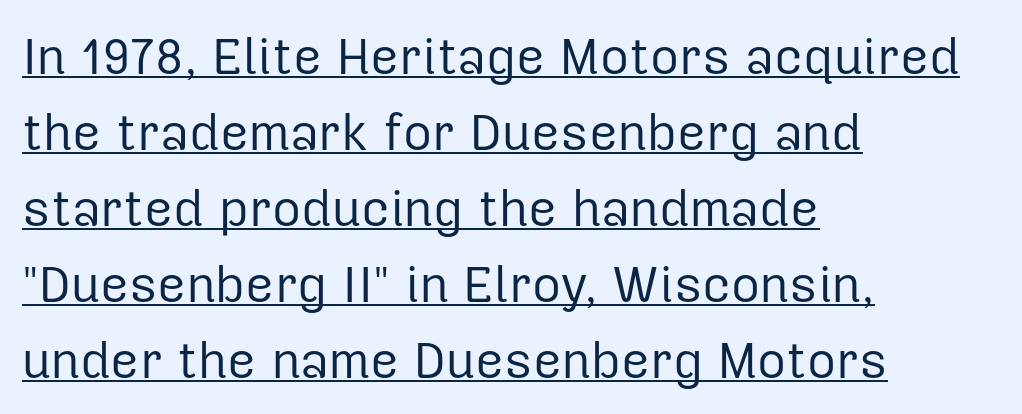
{"serif": "no", "italic": "no", "bold": "no", "weight": "regular", "width": "normal", "stroke_contrast": "low", "x_height": "medium", "monospaced": "no", "underline": "yes", "align": "left", "line_spacing": "normal", "line_spacing_ratio": 1.52, "letter_spacing": "normal", "letter_spacing_em": 0.0, "glyph_px": 50}
